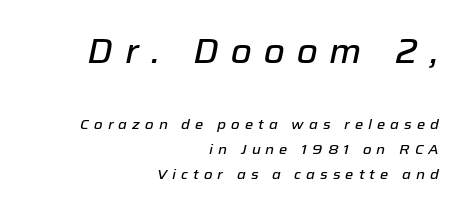
Q: Is the text italic (slanted)? A: Yes, it leans right by about 12 degrees.
Q: Is the text underlined? A: No.
Q: How is the paragraph aligned? A: Right-aligned.
Q: Is the spacing between letters normal or unusually wide? A: Unusually wide.
Q: Which block of text is set in a larger size, the first (top) or the second (bottom)? A: The first (top) one.
Q: Width (condensed, normal, or wide)? A: Normal.
Q: Stroke contrast? A: Low.
Q: x-height? A: Medium.
Q: Monospaced? A: No.
